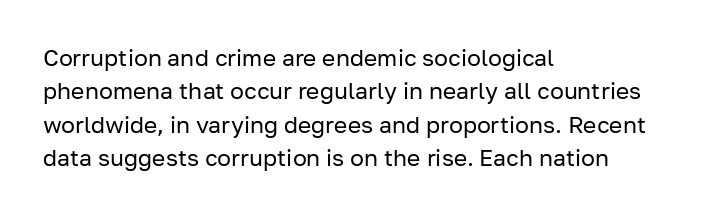
{"italic": "no", "bold": "no", "underline": "no", "align": "left", "line_spacing": "normal", "line_spacing_ratio": 1.45, "letter_spacing": "normal", "letter_spacing_em": 0.0, "glyph_px": 23}
